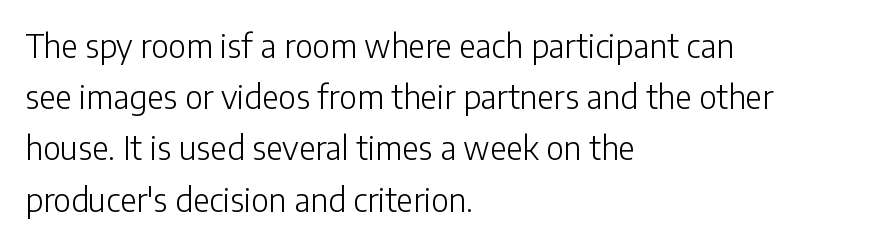
{"serif": "no", "italic": "no", "bold": "no", "weight": "light", "width": "normal", "stroke_contrast": "low", "x_height": "medium", "monospaced": "no", "underline": "no", "align": "left", "line_spacing": "normal", "line_spacing_ratio": 1.6, "letter_spacing": "normal", "letter_spacing_em": 0.0, "glyph_px": 32}
